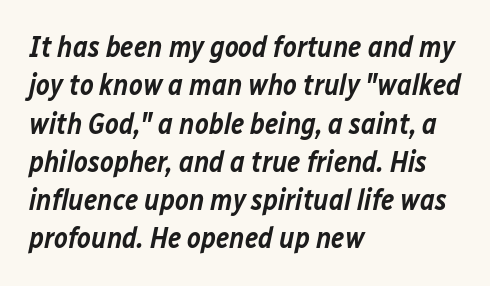
{"italic": "yes", "lean": "right", "slant_degrees": 12, "bold": "semi", "weight": "semibold", "width": "normal", "stroke_contrast": "low", "x_height": "medium", "monospaced": "no", "underline": "no", "align": "left", "line_spacing": "normal", "line_spacing_ratio": 1.32, "letter_spacing": "normal", "letter_spacing_em": 0.0, "glyph_px": 29}
